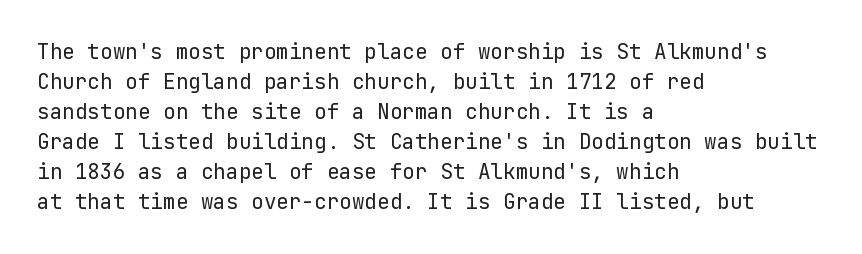
Compared with typical body copy, the letter spacing here is the same. The text block is weighted toward the left margin, trailing off unevenly rightward. The foot of each line stays bare and open. Evenly set lines give the paragraph a standard silhouette. Stroke thickness stays within the range of a standard reading face or lighter.
